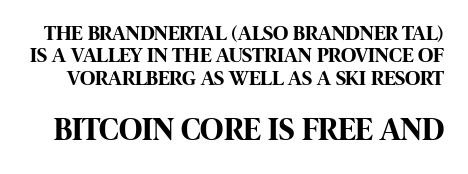
Q: Is the text bold? A: Yes.
Q: Is the text italic (slanted)? A: No, it is upright.
Q: Is the typeface a serif or a sans-serif typeface? A: Sans-serif.
Q: Is the text underlined? A: No.
Q: Is the spacing between letters normal or unusually wide? A: Normal.
Q: Is the spacing between lines tight, normal or loose? A: Tight.
Q: Which block of text is set in a larger size, the first (top) or the second (bottom)? A: The second (bottom) one.
Q: Width (condensed, normal, or wide)? A: Condensed.
Q: Stroke contrast? A: High.
Q: x-height? A: Large.
Q: Monospaced? A: No.
